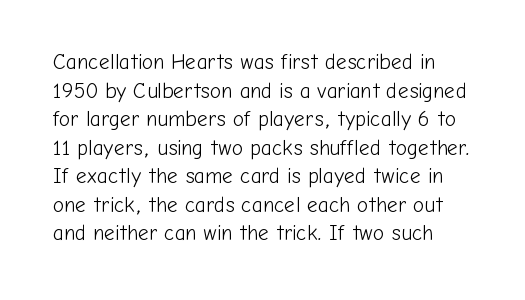
The letterforms sit at book weight or below. Is there much room between lines? A standard amount, neither cramped nor airy. This rendering leaves character spacing at its baseline value. The letters stand upright; this is a roman face. Lines of text with bare space underneath.
